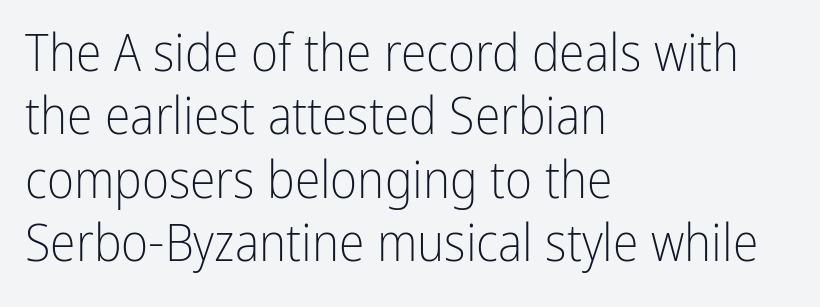
Q: Is the text bold? A: No.
Q: Is the text italic (slanted)? A: No, it is upright.
Q: Is the typeface a serif or a sans-serif typeface? A: Sans-serif.
Q: Is the text underlined? A: No.
Q: How is the paragraph aligned? A: Left-aligned.
Q: Is the spacing between letters normal or unusually wide? A: Normal.
Q: Width (condensed, normal, or wide)? A: Condensed.
Q: Stroke contrast? A: Low.
Q: x-height? A: Medium.
Q: Monospaced? A: No.
